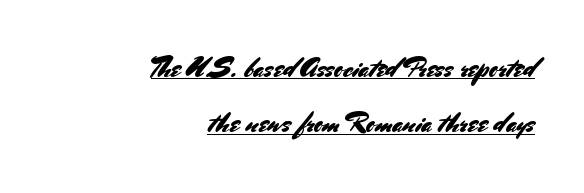
The image shows 27 px text type; set right-aligned, loose line spacing (2.05x), normal letter spacing, underlined.
